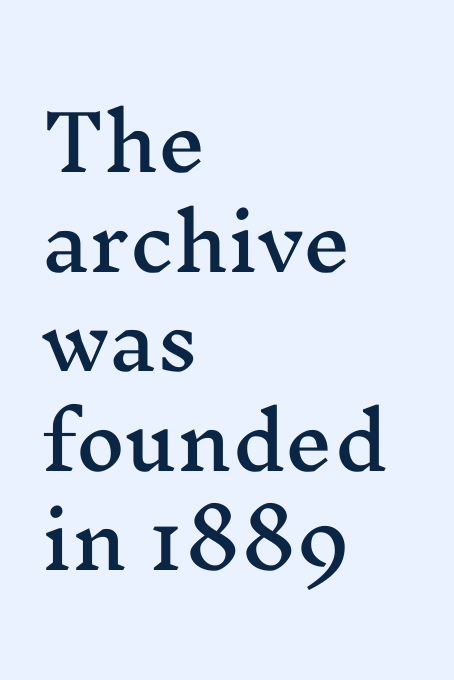
The setting favours the left margin, as ordinary paragraphs usually do. Stroke terminals: seriffed. Notice how the stems are strictly vertical — no italics here. Here the glyphs are tracked normally, forming tight word shapes. Students, observe: this is what conventionally led text looks like.
